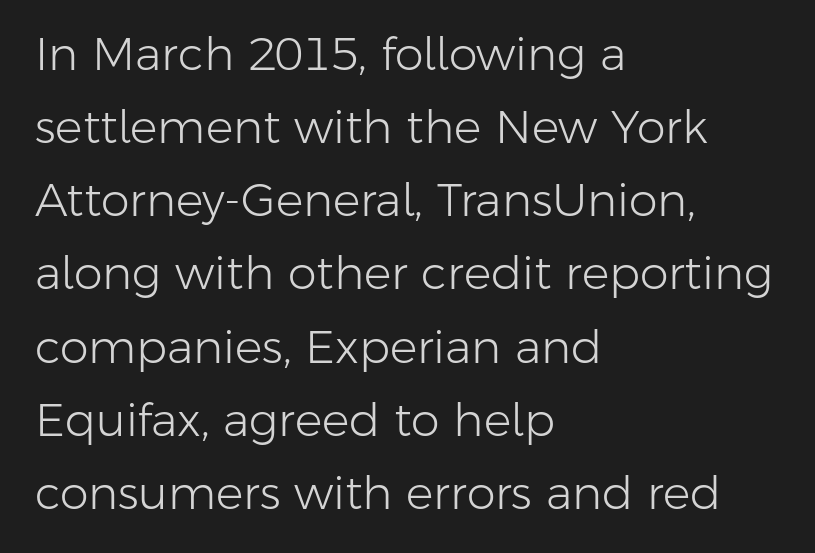
The face used here is proportionally spaced, like ordinary book or web type. Here the glyphs are tracked normally, forming tight word shapes. Interline gaps are of average width in this sample. In terms of posture, this sample is upright.
